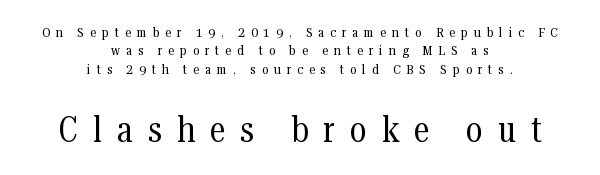
The image shows 36 px regular-weight, condensed serif type, upright; set centered, normal line spacing (1.31x), unusually wide letter spacing (+0.42 em), not underlined; the second (bottom) block is 2.57x larger; medium stroke contrast and a medium x-height.
